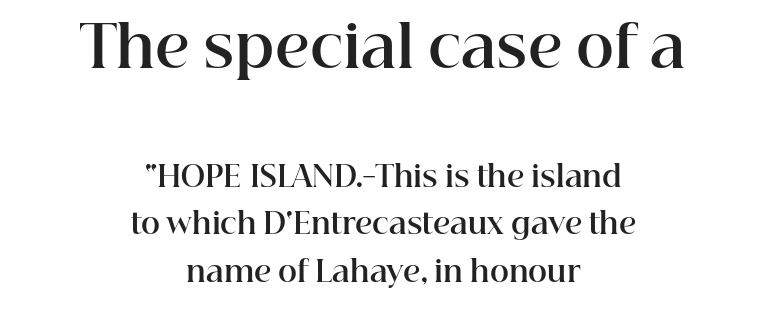
The compositor balanced each line on the midline. Here the designer chose a conventional face with non-uniform glyph widths. Quick note: not italic, upright. The rendering shrinks the type as you move from the upper chunk to the lower. How would I describe the line gaps? Plain and ordinary.
